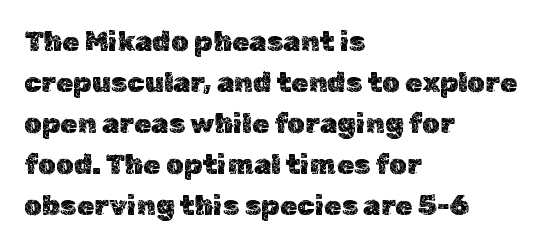
{"italic": "no", "width": "normal", "x_height": "medium", "monospaced": "no", "underline": "no", "align": "left", "line_spacing": "normal", "line_spacing_ratio": 1.46, "letter_spacing": "normal", "letter_spacing_em": 0.0, "glyph_px": 28}
